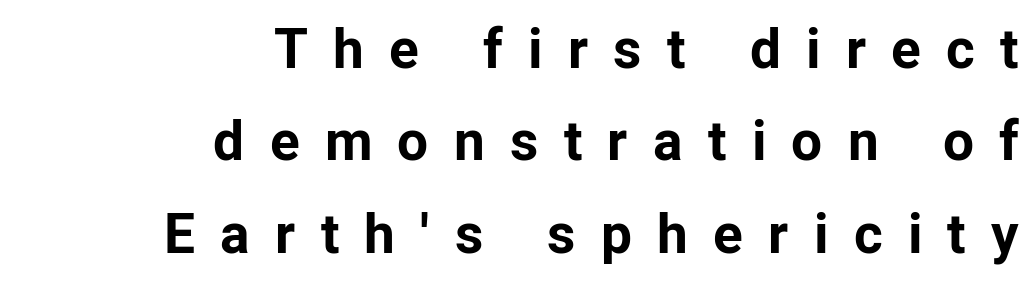
The lines are quadded right. This sample uses a sans-serif face. Style check: upright. Compared with an ordinary text face, these strokes are far heavier — a full bold. This rendering widens character spacing well past its baseline value.
